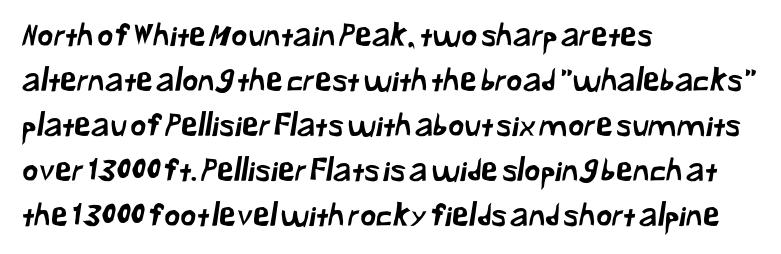
Letter spacing: default. The setting favours the left margin, as ordinary paragraphs usually do. The designer left line spacing at the default. The face used here is a sans, in the tradition of grotesques and geometrics. The face used here is proportionally spaced, like ordinary book or web type. Words float on clear page, feet unadorned.
